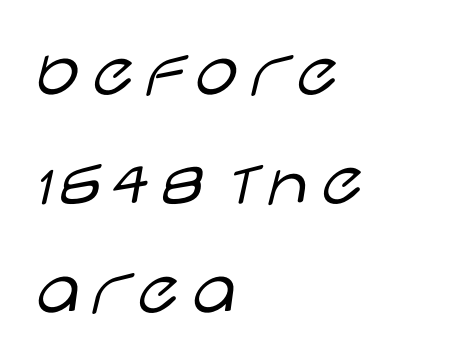
{"serif": "no", "bold": "no", "weight": "light", "width": "wide", "stroke_contrast": "low", "x_height": "large", "monospaced": "no", "underline": "no", "align": "left", "line_spacing": "normal", "line_spacing_ratio": 1.38, "letter_spacing": "normal", "letter_spacing_em": 0.0, "glyph_px": 79}
